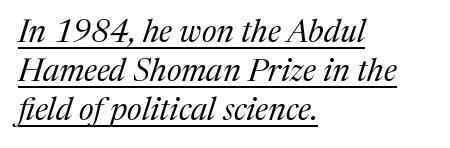
The rendering applies a slant to the glyphs. Layout note: lines flush left. Here the designer chose a conventional face with non-uniform glyph widths. Check the space under the baseline: a stroke is drawn there. The letterforms sit at book weight or below.
